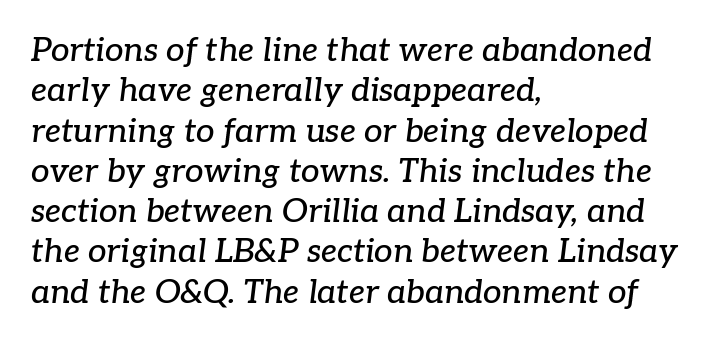
The type family on display is of the serif kind. Glance below the letters and you will spot only blank space. In CSS terms this would be text-align: left. Does the lettering tilt? It does — this is italic. The letters advance in unequal steps, a hallmark of proportional type. Tracking here is standard; glyphs follow each other at the usual distance.
